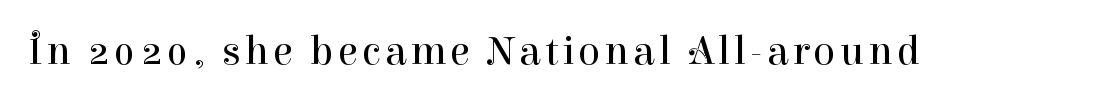
The image shows 41 px regular-weight serif type, upright; set not underlined; high stroke contrast and a medium x-height.
